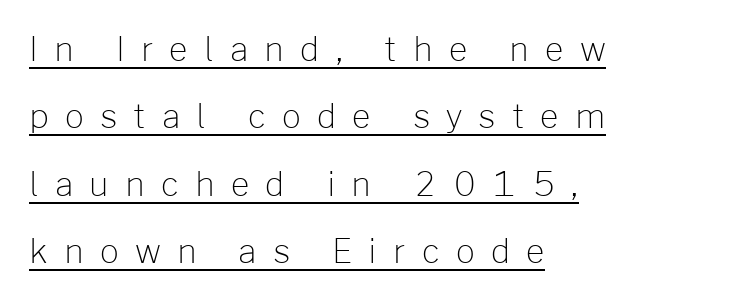
{"serif": "no", "italic": "no", "bold": "no", "weight": "light", "width": "normal", "stroke_contrast": "low", "x_height": "medium", "monospaced": "no", "underline": "yes", "align": "left", "line_spacing": "loose", "line_spacing_ratio": 2.04, "letter_spacing": "wide", "letter_spacing_em": 0.49, "glyph_px": 33}
